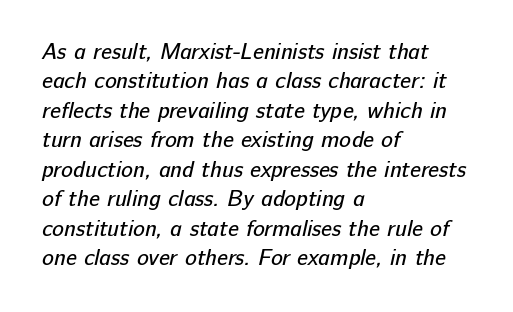
The rendering uses a moderate line-height, typical for paragraphs. Nothing heavy about these letters — not bold at all. In CSS terms this would be text-align: left. No extra tracking has been applied to these lines.
